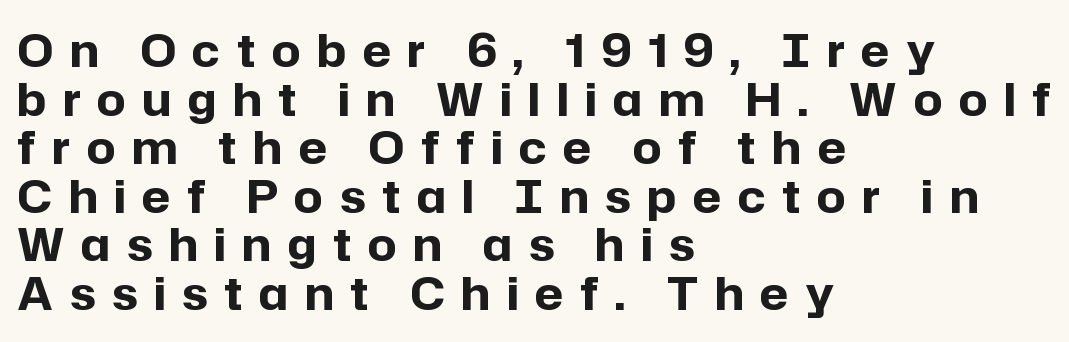
The image shows 45 px bold sans-serif type, upright; set left-aligned, tight line spacing (1.08x), unusually wide letter spacing (+0.37 em), not underlined; low stroke contrast and a medium x-height.
